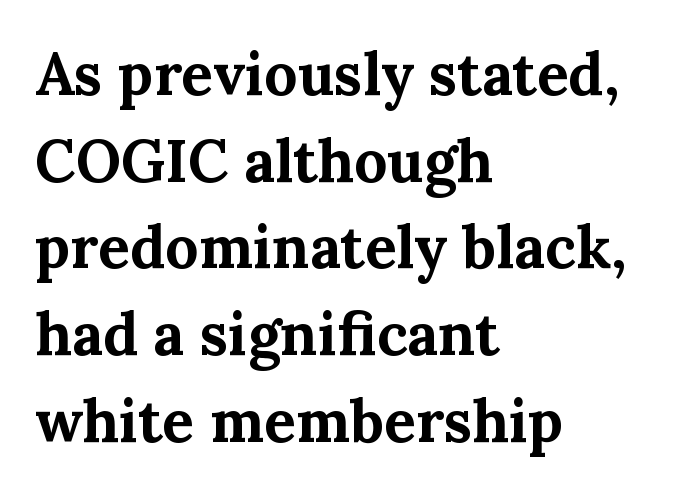
{"serif": "yes", "italic": "no", "bold": "yes", "weight": "bold", "width": "normal", "stroke_contrast": "medium", "x_height": "medium", "monospaced": "no", "underline": "no", "align": "left", "line_spacing": "normal", "line_spacing_ratio": 1.47, "letter_spacing": "normal", "letter_spacing_em": 0.0, "glyph_px": 59}
